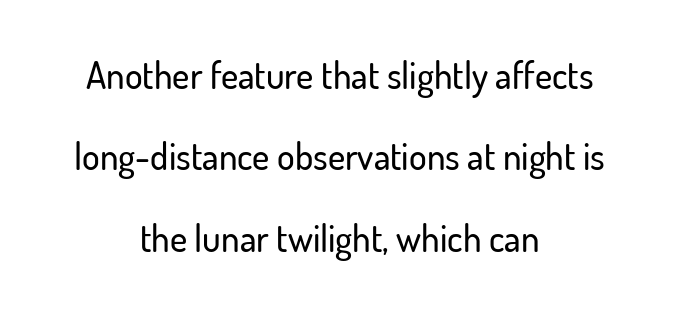
{"serif": "no", "italic": "no", "width": "normal", "stroke_contrast": "low", "x_height": "small", "monospaced": "no", "underline": "no", "align": "center", "line_spacing": "loose", "line_spacing_ratio": 2.2, "letter_spacing": "normal", "letter_spacing_em": 0.0, "glyph_px": 37}
